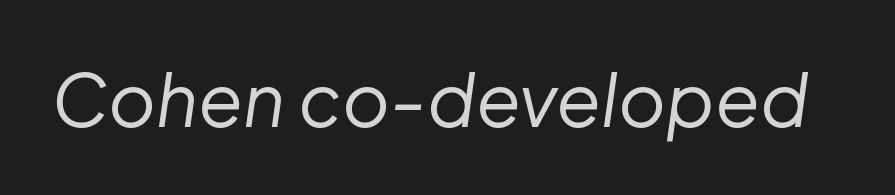
Here the designer chose a conventional face with non-uniform glyph widths. Letters rest on an invisible, unmarked baseline. Every character sits at an angle, as italics do. Is the letter spacing exaggerated? No — it looks like the ordinary default. Is the stroke heavy? The answer is a plain regular-or-lighter.
